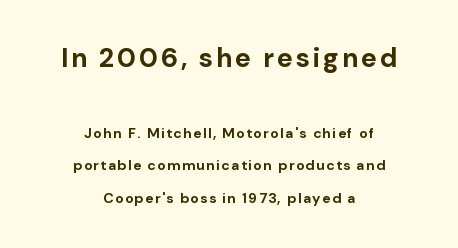
Caption: multi-line text, centered on the measure. The specimen omits any rule beneath the text block's lines. You'd pick this weight for a headline — it's a proper bold. Quick note: not italic, upright. Compare the two chunks: the upper has the greater cap height. Students, observe: this is what heavily led, spacious text looks like.
